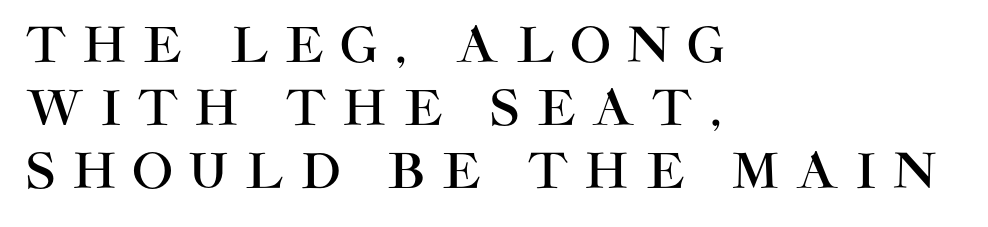
Q: Is the text italic (slanted)? A: No, it is upright.
Q: Is the typeface a serif or a sans-serif typeface? A: Sans-serif.
Q: Is the text underlined? A: No.
Q: How is the paragraph aligned? A: Left-aligned.
Q: Is the spacing between letters normal or unusually wide? A: Unusually wide.
Q: Is the spacing between lines tight, normal or loose? A: Normal.
Q: Width (condensed, normal, or wide)? A: Normal.
Q: Stroke contrast? A: High.
Q: x-height? A: Large.
Q: Monospaced? A: No.
